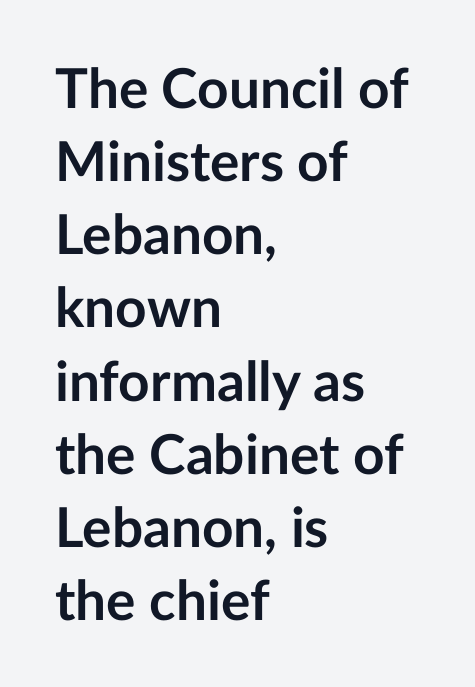
{"serif": "no", "italic": "no", "bold": "yes", "weight": "semibold", "width": "normal", "stroke_contrast": "low", "x_height": "medium", "monospaced": "no", "underline": "no", "align": "left", "line_spacing": "normal", "line_spacing_ratio": 1.33, "letter_spacing": "normal", "letter_spacing_em": 0.0, "glyph_px": 55}
